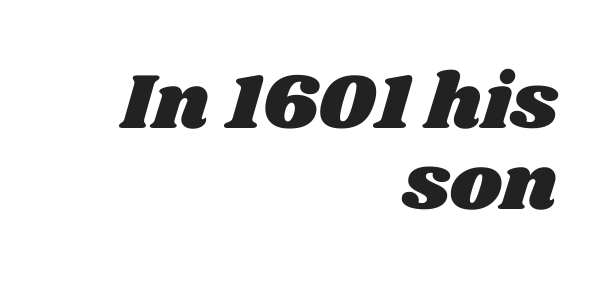
In CSS terms this would be text-align: right. The glyphs are unaccompanied by any horizontal stroke below them. The block of text is dense from top to bottom, with scant space between rows. Do the characters align in a grid? No, the font is proportional. A typesetter would call this zero additional tracking.
